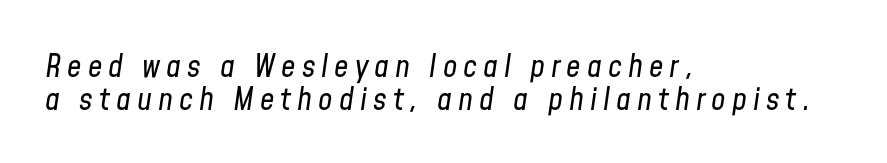
Q: Is the text bold? A: No.
Q: Is the text italic (slanted)? A: Yes, it leans right by about 8 degrees.
Q: Is the text underlined? A: No.
Q: How is the paragraph aligned? A: Left-aligned.
Q: Is the spacing between lines tight, normal or loose? A: Tight.
Q: Width (condensed, normal, or wide)? A: Condensed.
Q: Stroke contrast? A: Low.
Q: x-height? A: Medium.
Q: Monospaced? A: No.
